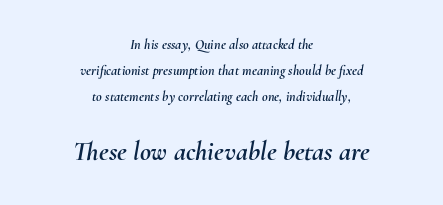
An italicized treatment has been applied to the whole sample. Horizontal alignment here is central, giving a formal, balanced look. The strip under each line holds only bare page. Tracking here is standard; glyphs follow each other at the usual distance. In this sample the second text group is rendered at the bigger scale.
